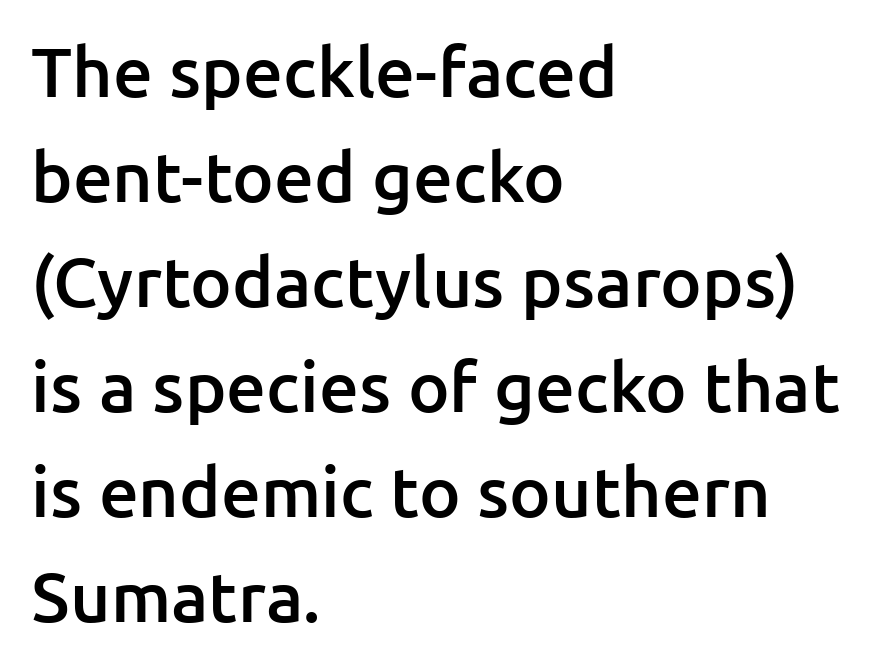
The rendering anchors every line to the left-hand side. Vertical strokes here are truly vertical. Nobody touched the tracking dial on this one. Does the type have serifs? No, each stem ends abruptly.
